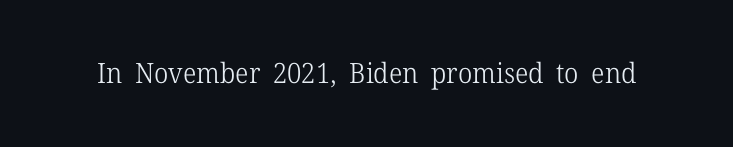
The image shows 28 px light serif type, upright; set normal letter spacing, not underlined; low stroke contrast and a medium x-height.
